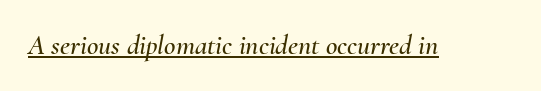
Q: Is the text italic (slanted)? A: Yes, it leans right by about 10 degrees.
Q: Is the text underlined? A: Yes.
Q: Is the spacing between letters normal or unusually wide? A: Normal.
Q: Width (condensed, normal, or wide)? A: Normal.
Q: Stroke contrast? A: Medium.
Q: x-height? A: Small.
Q: Monospaced? A: No.
